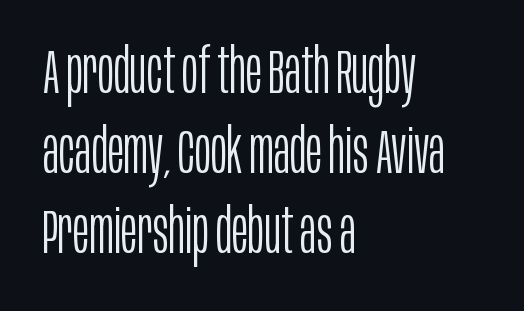
Q: Is the text bold? A: No.
Q: Is the text italic (slanted)? A: No, it is upright.
Q: Is the typeface a serif or a sans-serif typeface? A: Sans-serif.
Q: Is the text underlined? A: No.
Q: How is the paragraph aligned? A: Left-aligned.
Q: Is the spacing between letters normal or unusually wide? A: Normal.
Q: Is the spacing between lines tight, normal or loose? A: Normal.
Q: Width (condensed, normal, or wide)? A: Condensed.
Q: Stroke contrast? A: Low.
Q: x-height? A: Large.
Q: Monospaced? A: No.
